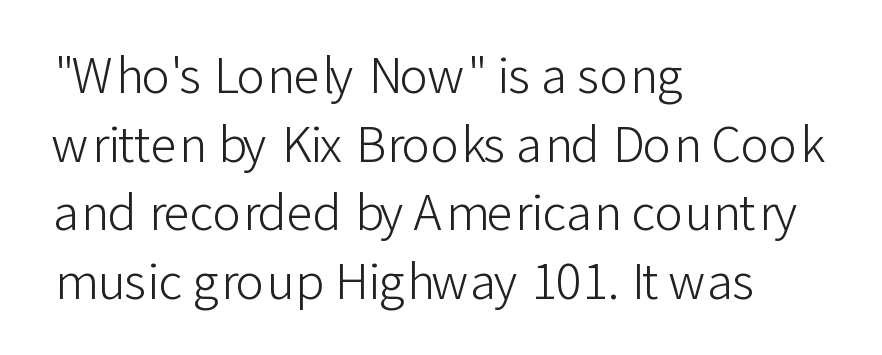
{"serif": "no", "italic": "no", "bold": "no", "weight": "light", "width": "normal", "stroke_contrast": "low", "x_height": "medium", "monospaced": "no", "underline": "no", "align": "left", "line_spacing": "normal", "line_spacing_ratio": 1.43, "letter_spacing": "normal", "letter_spacing_em": 0.0, "glyph_px": 48}
